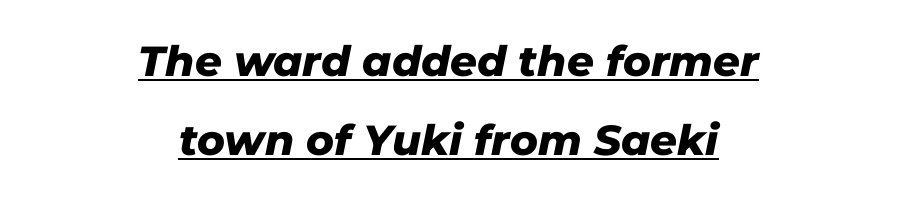
{"italic": "yes", "lean": "right", "slant_degrees": 11, "bold": "yes", "weight": "heavy", "width": "normal", "stroke_contrast": "low", "x_height": "medium", "monospaced": "no", "underline": "yes", "align": "center", "line_spacing_ratio": 1.88, "letter_spacing": "normal", "letter_spacing_em": 0.0, "glyph_px": 42}
